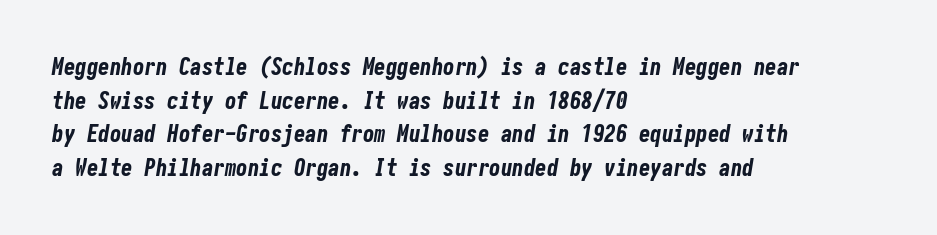
The image shows 23 px bold type, italic (leaning right); set left-aligned, normal line spacing (1.46x), normal letter spacing, not underlined.
